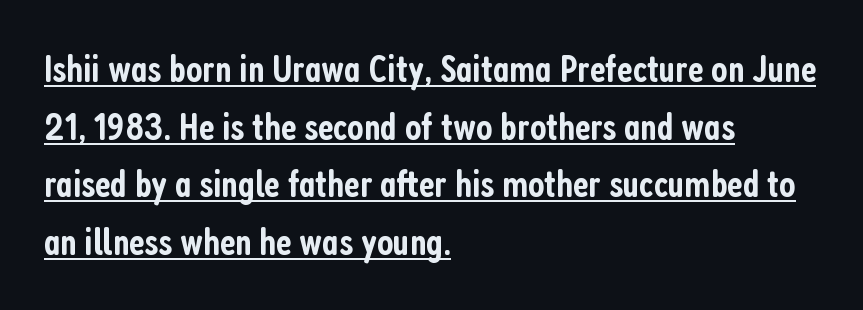
Q: Is the text bold? A: Semi-bold.
Q: Is the text italic (slanted)? A: No, it is upright.
Q: Is the typeface a serif or a sans-serif typeface? A: Sans-serif.
Q: Is the text underlined? A: Yes.
Q: How is the paragraph aligned? A: Left-aligned.
Q: Is the spacing between letters normal or unusually wide? A: Normal.
Q: Is the spacing between lines tight, normal or loose? A: Normal.
Q: Width (condensed, normal, or wide)? A: Condensed.
Q: Stroke contrast? A: Low.
Q: x-height? A: Medium.
Q: Monospaced? A: No.
